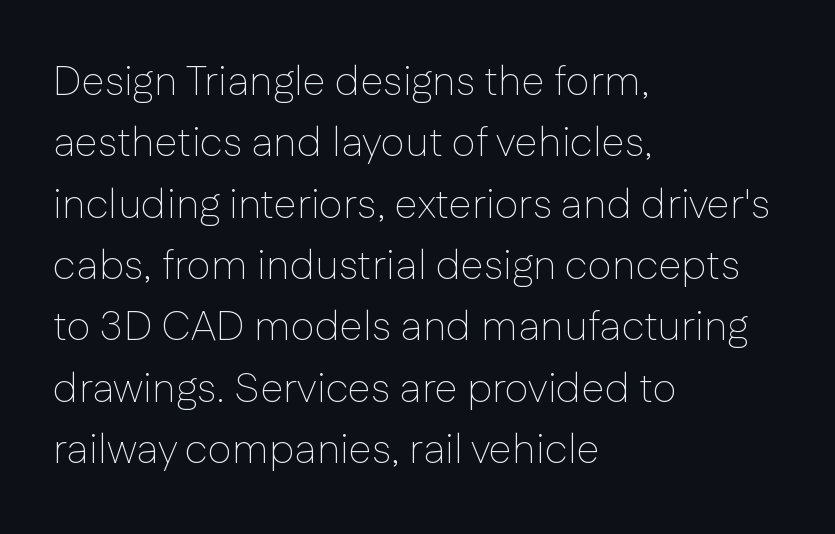
Q: Is the text bold? A: No.
Q: Is the text italic (slanted)? A: No, it is upright.
Q: Is the typeface a serif or a sans-serif typeface? A: Sans-serif.
Q: Is the text underlined? A: No.
Q: How is the paragraph aligned? A: Left-aligned.
Q: Is the spacing between letters normal or unusually wide? A: Normal.
Q: Is the spacing between lines tight, normal or loose? A: Normal.
Q: Width (condensed, normal, or wide)? A: Normal.
Q: Stroke contrast? A: Low.
Q: x-height? A: Medium.
Q: Monospaced? A: No.
